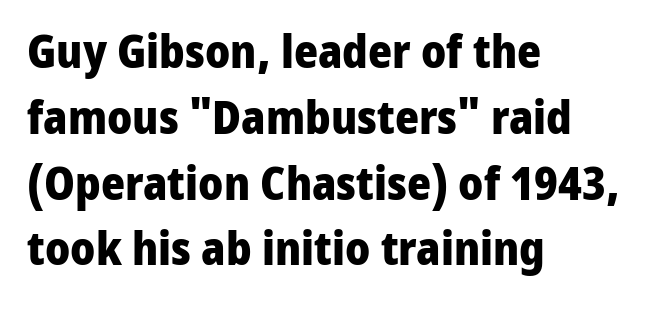
Every character sits straight up, as roman type does. In CSS terms this would be text-align: left. The face used here is rendered with its standard letterfit. Weight: bold. Varying glyph widths throughout — classic text-font behaviour. Stroke terminals: plain, sans-serif.
